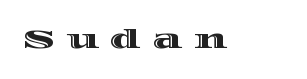
Q: Is the text italic (slanted)? A: No, it is upright.
Q: Is the text underlined? A: No.
Q: Is the spacing between letters normal or unusually wide? A: Unusually wide.
